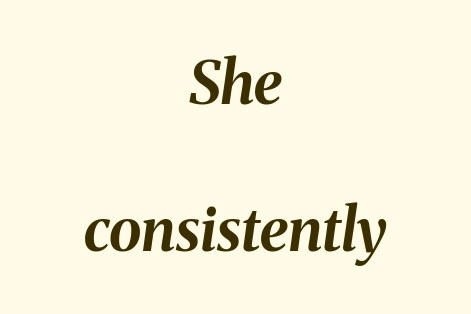
The image shows 59 px bold type, italic (leaning right); set centered, loose line spacing (2.5x), normal letter spacing, not underlined; medium stroke contrast and a medium x-height.
